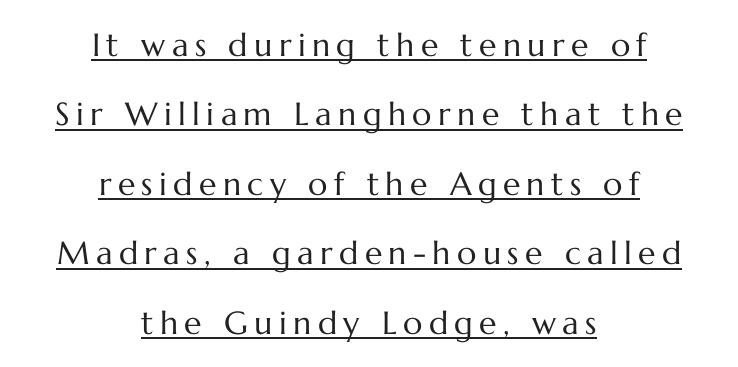
Q: Is the text bold? A: No.
Q: Is the text italic (slanted)? A: No, it is upright.
Q: Is the text underlined? A: Yes.
Q: How is the paragraph aligned? A: Centered.
Q: Is the spacing between letters normal or unusually wide? A: Unusually wide.
Q: Is the spacing between lines tight, normal or loose? A: Loose.
Q: Width (condensed, normal, or wide)? A: Normal.
Q: Stroke contrast? A: Medium.
Q: x-height? A: Medium.
Q: Monospaced? A: No.
